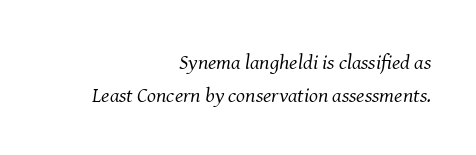
{"italic": "yes", "lean": "right", "slant_degrees": 8, "bold": "no", "underline": "no", "align": "right", "line_spacing": "normal", "line_spacing_ratio": 1.57, "letter_spacing": "normal", "letter_spacing_em": 0.0, "glyph_px": 21}
